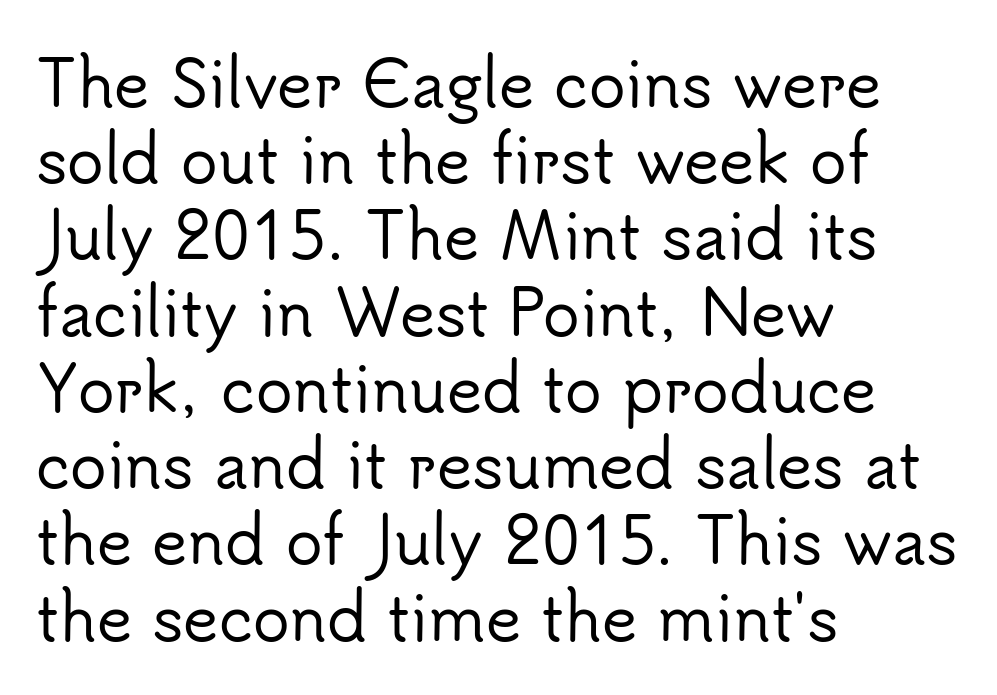
{"serif": "no", "italic": "no", "width": "normal", "stroke_contrast": "low", "x_height": "small", "monospaced": "no", "underline": "no", "align": "left", "line_spacing": "normal", "line_spacing_ratio": 1.25, "letter_spacing": "normal", "letter_spacing_em": 0.0, "glyph_px": 61}
